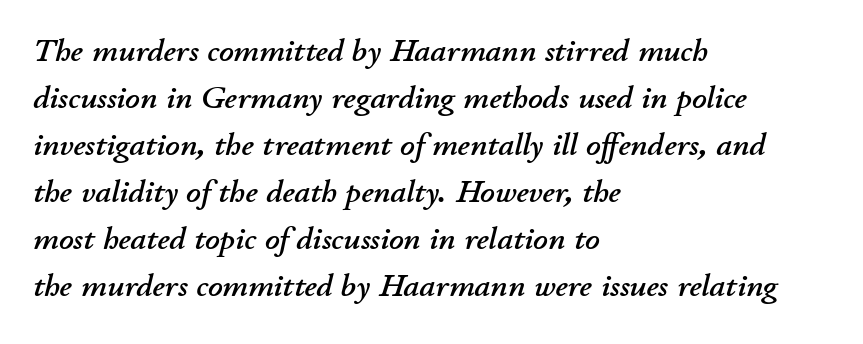
The image shows 32 px text type, italic (leaning right); set left-aligned, normal line spacing (1.47x), normal letter spacing, not underlined; low stroke contrast and a small x-height.
